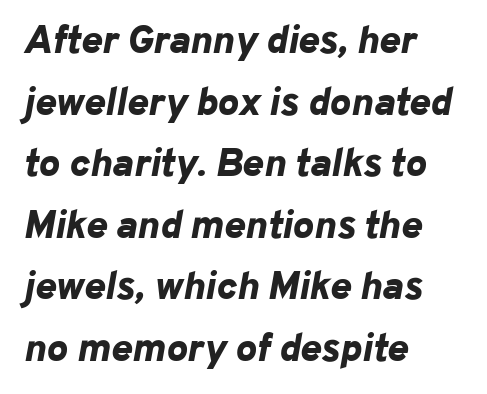
The image shows 40 px bold type, italic (leaning right); set left-aligned, normal line spacing (1.54x), normal letter spacing, not underlined; low stroke contrast and a medium x-height.
